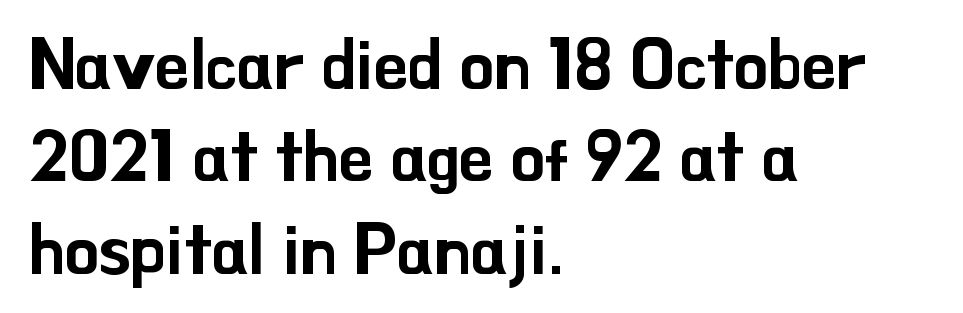
Bare-footed words on every line. Line starts are locked; line ends wander. This sample uses a sans-serif face. What stands out about the letter spacing? Nothing — it is the standard amount.
